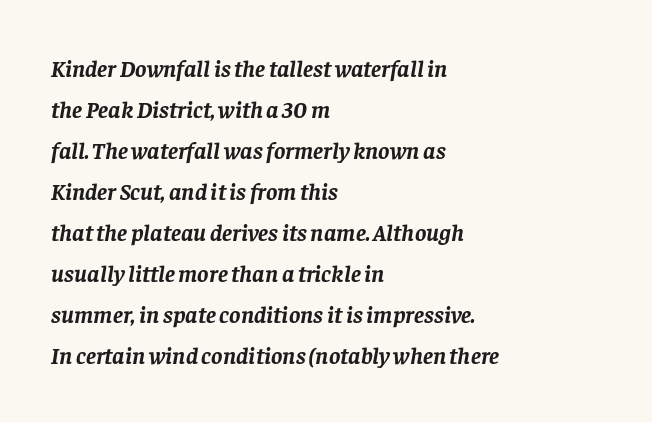
Q: Is the text bold? A: Yes.
Q: Is the text italic (slanted)? A: Yes, it leans right by about 8 degrees.
Q: Is the text underlined? A: No.
Q: How is the paragraph aligned? A: Left-aligned.
Q: Is the spacing between letters normal or unusually wide? A: Normal.
